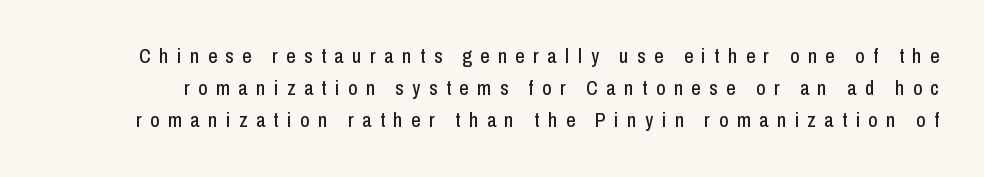
{"italic": "no", "underline": "no", "line_spacing": "normal", "line_spacing_ratio": 1.59, "letter_spacing": "wide", "letter_spacing_em": 0.44, "glyph_px": 20}
